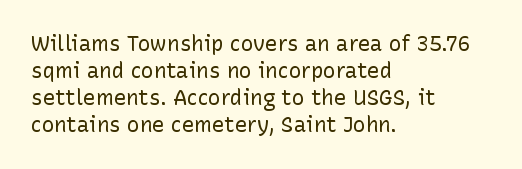
{"italic": "no", "bold": "no", "underline": "no", "align": "left", "line_spacing": "normal", "line_spacing_ratio": 1.28, "letter_spacing": "normal", "letter_spacing_em": 0.0, "glyph_px": 21}
